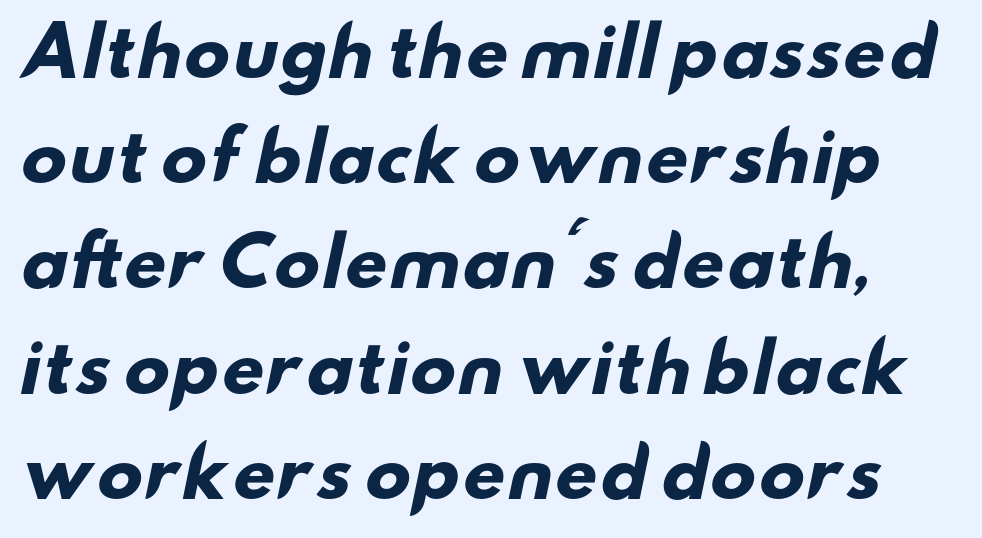
Varying glyph widths throughout — classic text-font behaviour. Interline gaps are of average width in this sample. The paragraph has a hard left edge and a soft right edge. Check under the words: just untouched page. Each glyph is drawn with heavy, bold strokes.
